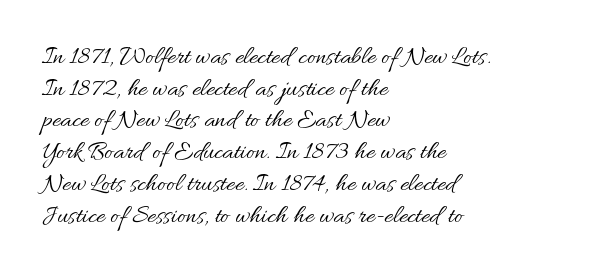
{"bold": "no", "underline": "no", "align": "left", "line_spacing_ratio": 1.22, "letter_spacing": "normal", "letter_spacing_em": 0.0, "glyph_px": 26}
